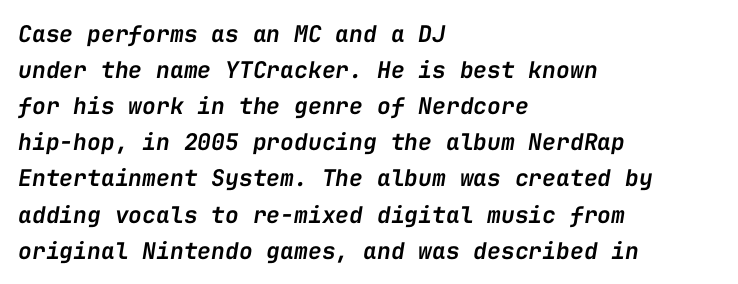
Q: Is the text bold? A: Semi-bold.
Q: Is the text italic (slanted)? A: Yes, it leans right by about 9 degrees.
Q: Is the text underlined? A: No.
Q: How is the paragraph aligned? A: Left-aligned.
Q: Is the spacing between letters normal or unusually wide? A: Normal.
Q: Is the spacing between lines tight, normal or loose? A: Normal.
